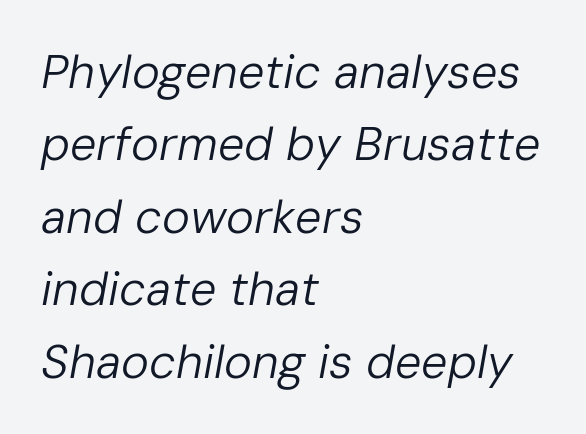
The image shows 47 px regular-weight type, italic (leaning right); set left-aligned, normal line spacing (1.54x), normal letter spacing, not underlined; low stroke contrast and a medium x-height.
